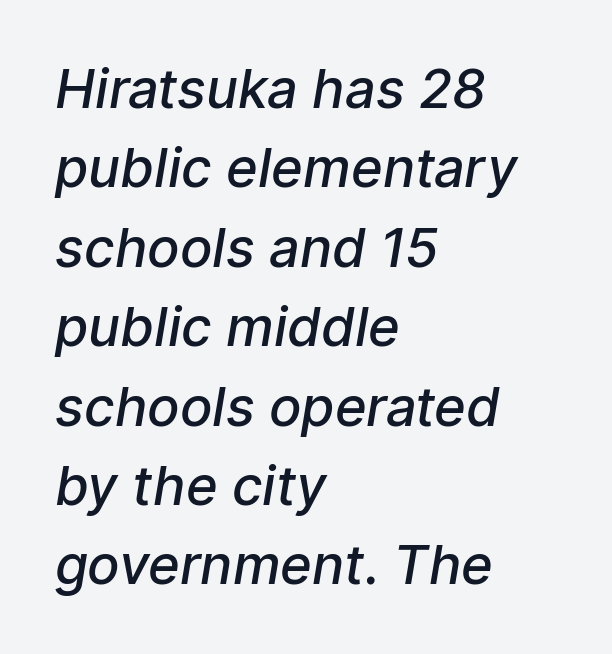
Q: Is the text bold? A: Semi-bold.
Q: Is the typeface a serif or a sans-serif typeface? A: Sans-serif.
Q: Is the text underlined? A: No.
Q: How is the paragraph aligned? A: Left-aligned.
Q: Is the spacing between letters normal or unusually wide? A: Normal.
Q: Is the spacing between lines tight, normal or loose? A: Normal.
Q: Width (condensed, normal, or wide)? A: Normal.
Q: Stroke contrast? A: Low.
Q: x-height? A: Medium.
Q: Monospaced? A: No.
